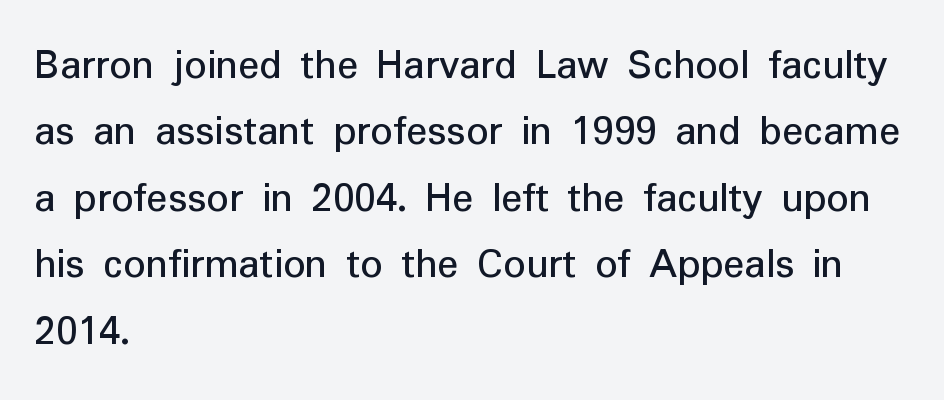
Q: Is the text italic (slanted)? A: No, it is upright.
Q: Is the typeface a serif or a sans-serif typeface? A: Sans-serif.
Q: Is the text underlined? A: No.
Q: How is the paragraph aligned? A: Left-aligned.
Q: Is the spacing between letters normal or unusually wide? A: Normal.
Q: Is the spacing between lines tight, normal or loose? A: Normal.
Q: Width (condensed, normal, or wide)? A: Normal.
Q: Stroke contrast? A: Low.
Q: x-height? A: Medium.
Q: Monospaced? A: No.
